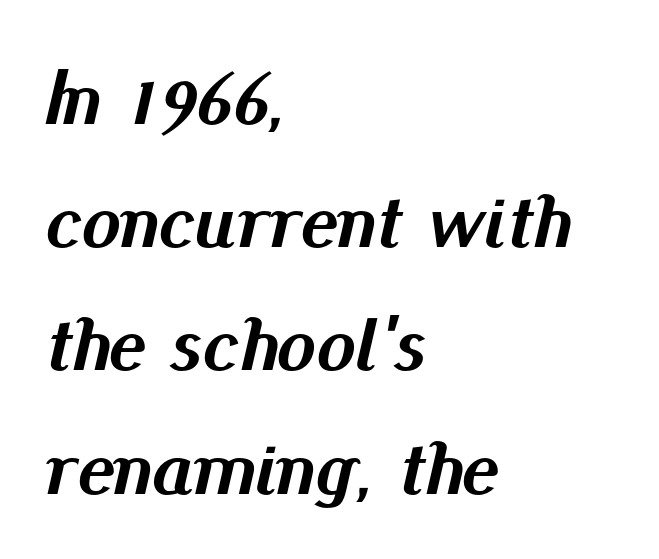
{"italic": "yes", "lean": "right", "slant_degrees": 13, "bold": "yes", "weight": "semibold", "width": "normal", "stroke_contrast": "medium", "x_height": "small", "monospaced": "no", "underline": "no", "align": "left", "line_spacing": "normal", "line_spacing_ratio": 1.56, "letter_spacing": "normal", "letter_spacing_em": 0.0, "glyph_px": 79}
